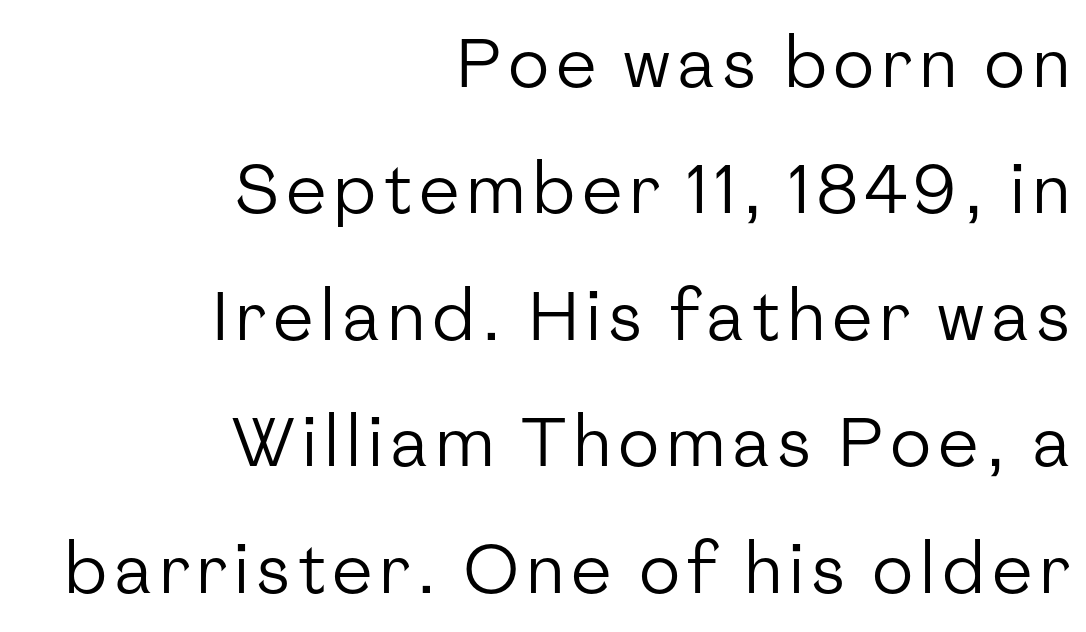
{"serif": "no", "italic": "no", "bold": "no", "weight": "regular", "width": "normal", "stroke_contrast": "low", "x_height": "medium", "monospaced": "no", "underline": "no", "align": "right", "line_spacing_ratio": 1.86, "glyph_px": 68}
